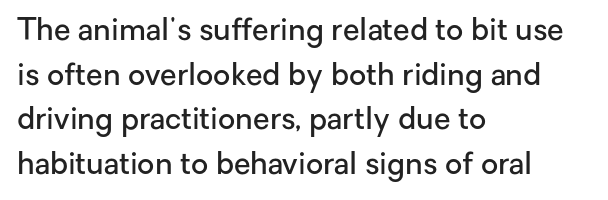
Q: Is the text bold? A: Semi-bold.
Q: Is the text italic (slanted)? A: No, it is upright.
Q: Is the typeface a serif or a sans-serif typeface? A: Sans-serif.
Q: Is the text underlined? A: No.
Q: How is the paragraph aligned? A: Left-aligned.
Q: Is the spacing between letters normal or unusually wide? A: Normal.
Q: Is the spacing between lines tight, normal or loose? A: Normal.
Q: Width (condensed, normal, or wide)? A: Normal.
Q: Stroke contrast? A: Low.
Q: x-height? A: Medium.
Q: Monospaced? A: No.
